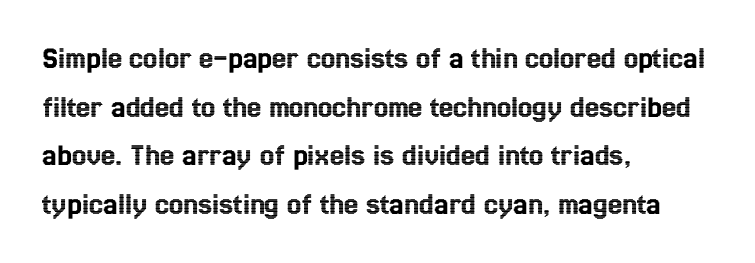
Successive baselines arrive at the customary interval. Varying glyph widths throughout — classic text-font behaviour. Italic: no, the glyphs are upright roman. Does the copy run flush right? No — it runs flush left. The glyphs are unaccompanied by any horizontal stroke below them. The rendering keeps characters at their native spacing.
